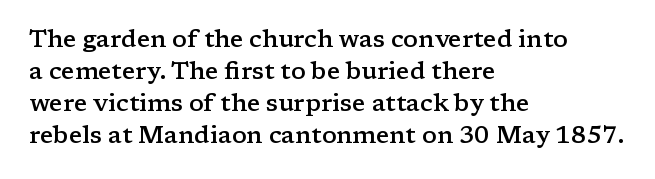
Q: Is the text bold? A: Semi-bold.
Q: Is the text italic (slanted)? A: No, it is upright.
Q: Is the text underlined? A: No.
Q: How is the paragraph aligned? A: Left-aligned.
Q: Is the spacing between letters normal or unusually wide? A: Normal.
Q: Is the spacing between lines tight, normal or loose? A: Normal.
